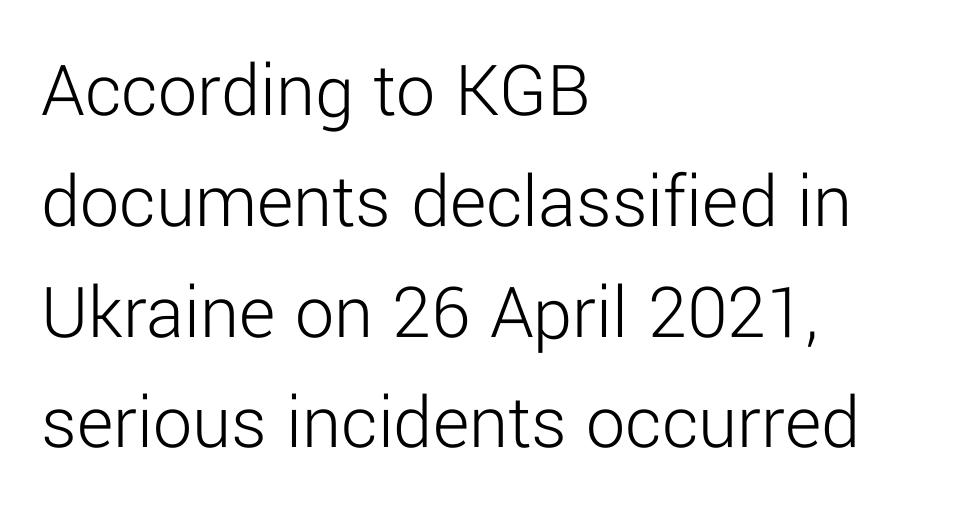
Q: Is the text bold? A: No.
Q: Is the text italic (slanted)? A: No, it is upright.
Q: Is the typeface a serif or a sans-serif typeface? A: Sans-serif.
Q: Is the text underlined? A: No.
Q: How is the paragraph aligned? A: Left-aligned.
Q: Is the spacing between letters normal or unusually wide? A: Normal.
Q: Is the spacing between lines tight, normal or loose? A: Normal.
Q: Width (condensed, normal, or wide)? A: Normal.
Q: Stroke contrast? A: Low.
Q: x-height? A: Medium.
Q: Monospaced? A: No.
